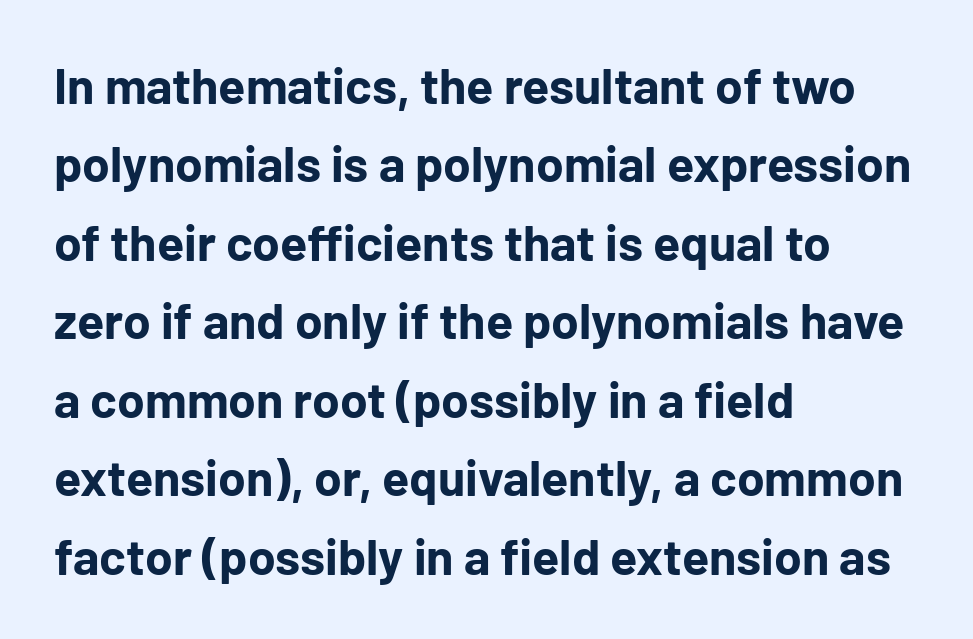
Check under the words: just untouched page. Do the characters align in a grid? No, the font is proportional. Does the weight exceed regular? Yes, all the way to bold. A typesetter would call this leading conventional body-copy spacing. The tracking reads as untouched default to a designer's eye. Check where the strokes stop: nothing finishes them off — pure sans.
